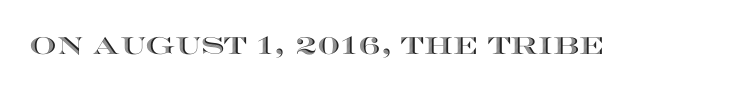
{"italic": "no", "underline": "no", "letter_spacing": "normal", "letter_spacing_em": 0.0, "glyph_px": 24}
